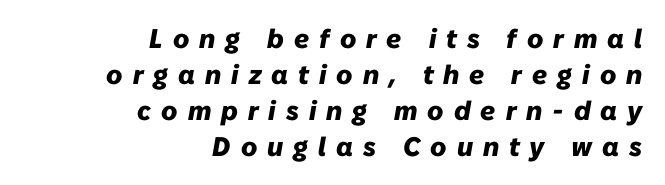
{"italic": "yes", "lean": "right", "slant_degrees": 10, "bold": "yes", "underline": "no", "align": "right", "line_spacing": "normal", "line_spacing_ratio": 1.33, "letter_spacing": "wide", "letter_spacing_em": 0.37, "glyph_px": 27}
